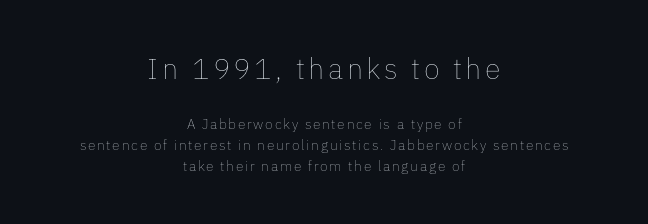
Q: Is the text bold? A: No.
Q: Is the text italic (slanted)? A: No, it is upright.
Q: Is the text underlined? A: No.
Q: How is the paragraph aligned? A: Centered.
Q: Is the spacing between lines tight, normal or loose? A: Normal.
Q: Which block of text is set in a larger size, the first (top) or the second (bottom)? A: The first (top) one.
Q: Width (condensed, normal, or wide)? A: Normal.
Q: Stroke contrast? A: Low.
Q: x-height? A: Medium.
Q: Monospaced? A: No.
